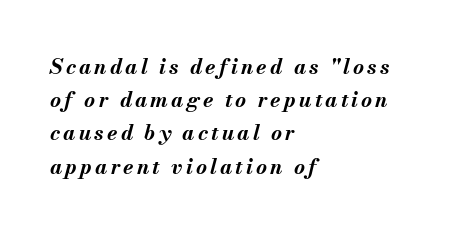
The image shows 21 px bold type, italic (leaning right); set left-aligned, normal line spacing (1.58x), not underlined.
